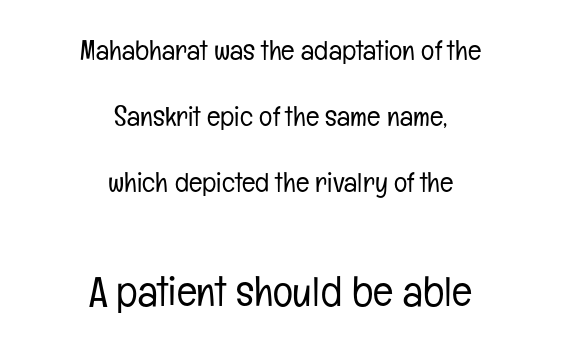
The passage shown begins with its smaller block and ends with its larger one. Descenders hang freely into open space. This sample uses plain, unmodified letter spacing. Think of a printed novel: that variable character pitch is what you see here. Is there much room between lines? Yes — plenty of vertical air separates them.
